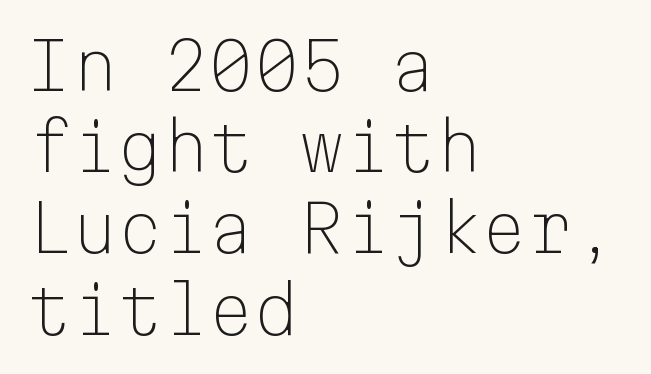
Q: Is the text bold? A: No.
Q: Is the text italic (slanted)? A: No, it is upright.
Q: Is the typeface a serif or a sans-serif typeface? A: Sans-serif.
Q: Is the text underlined? A: No.
Q: How is the paragraph aligned? A: Left-aligned.
Q: Is the spacing between letters normal or unusually wide? A: Normal.
Q: Is the spacing between lines tight, normal or loose? A: Normal.
Q: Width (condensed, normal, or wide)? A: Normal.
Q: Stroke contrast? A: Low.
Q: x-height? A: Medium.
Q: Monospaced? A: Yes.
